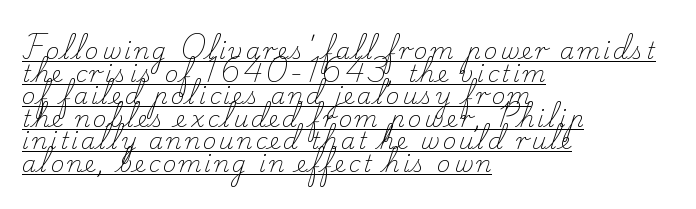
The image shows 23 px text type; set left-aligned, tight line spacing (0.98x), underlined.
